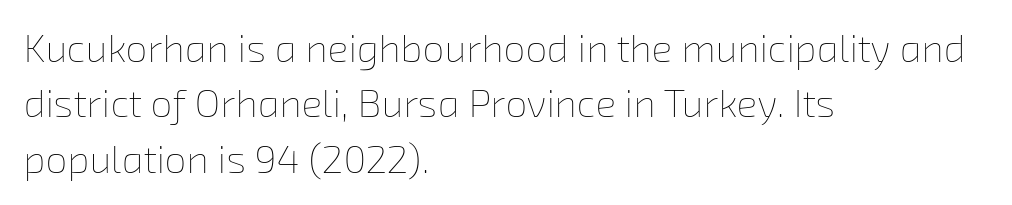
{"bold": "no", "weight": "thin", "width": "normal", "stroke_contrast": "low", "x_height": "medium", "monospaced": "no", "underline": "no", "align": "left", "line_spacing": "normal", "line_spacing_ratio": 1.42, "letter_spacing": "normal", "letter_spacing_em": 0.0, "glyph_px": 39}
